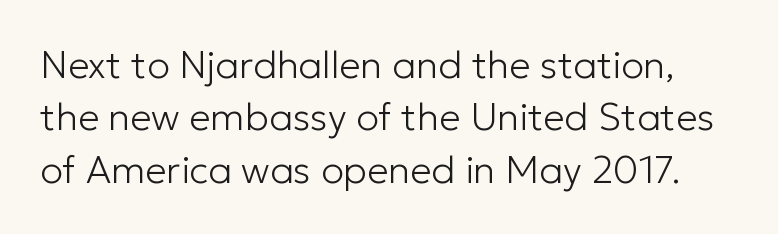
Q: Is the text bold? A: No.
Q: Is the text italic (slanted)? A: No, it is upright.
Q: Is the typeface a serif or a sans-serif typeface? A: Sans-serif.
Q: Is the text underlined? A: No.
Q: Is the spacing between letters normal or unusually wide? A: Normal.
Q: Is the spacing between lines tight, normal or loose? A: Normal.
Q: Width (condensed, normal, or wide)? A: Normal.
Q: Stroke contrast? A: Low.
Q: x-height? A: Medium.
Q: Monospaced? A: No.
